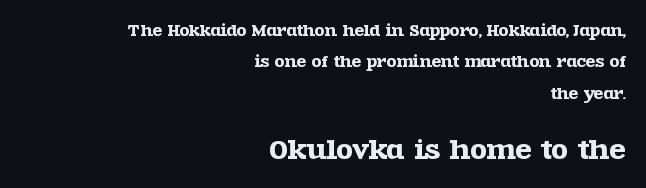
{"italic": "no", "underline": "no", "align": "right", "line_spacing": "loose", "line_spacing_ratio": 2.24, "letter_spacing": "normal", "letter_spacing_em": 0.0, "larger_block": "second", "size_ratio": 1.71, "glyph_px": 24}
